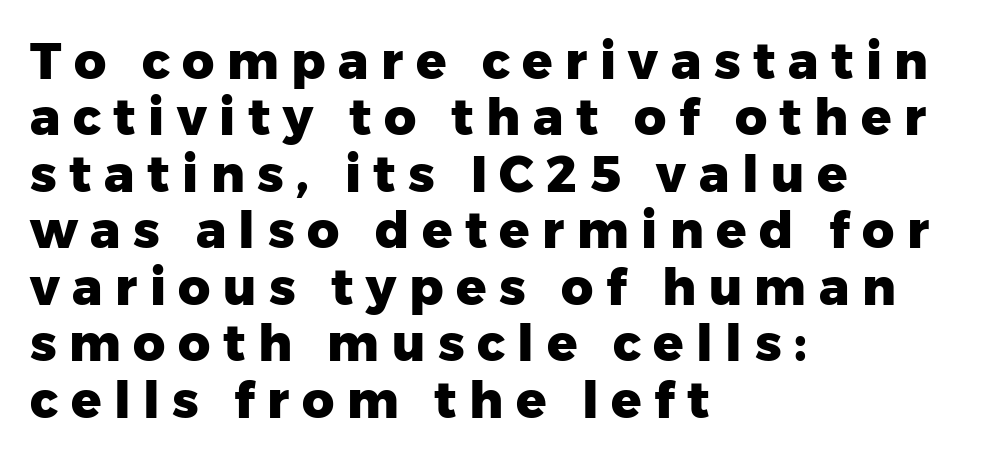
The image shows 50 px heavy sans-serif type, upright; set left-aligned, tight line spacing (1.13x), unusually wide letter spacing (+0.25 em), not underlined; low stroke contrast and a medium x-height.
